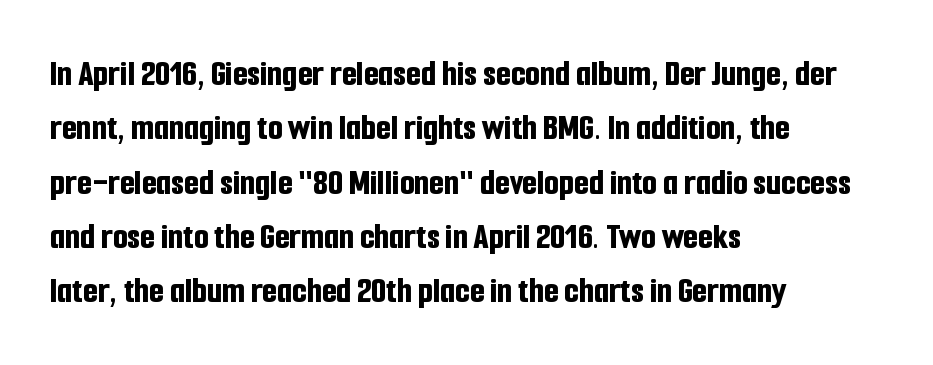
{"serif": "no", "italic": "no", "bold": "yes", "weight": "bold", "width": "condensed", "stroke_contrast": "low", "x_height": "medium", "monospaced": "no", "underline": "no", "align": "left", "line_spacing": "normal", "line_spacing_ratio": 1.43, "letter_spacing": "normal", "letter_spacing_em": 0.0, "glyph_px": 38}
